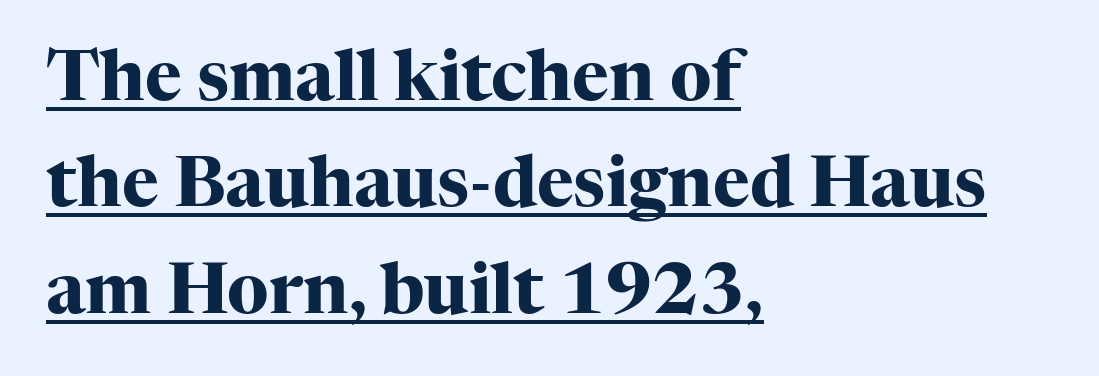
Compared with typical body copy, the letter spacing here is the same. The face used here has the dense, thick strokes of a bold. Every stem runs plumb, perpendicular to the baseline. You can tell from the footed stems that serif type was used. One-word summary of the alignment: left.
